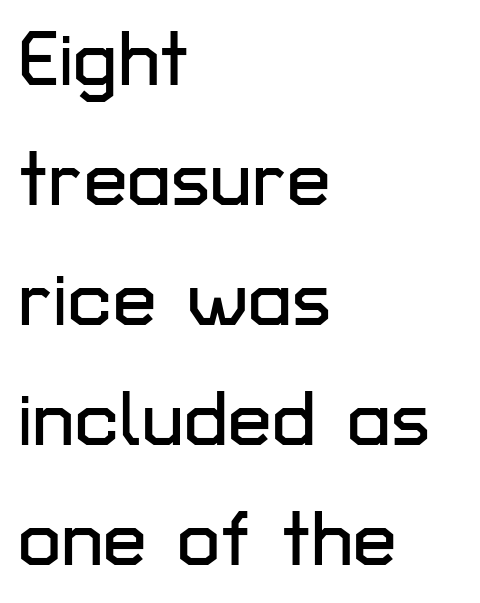
Q: Is the text italic (slanted)? A: No, it is upright.
Q: Is the typeface a serif or a sans-serif typeface? A: Sans-serif.
Q: Is the text underlined? A: No.
Q: How is the paragraph aligned? A: Left-aligned.
Q: Is the spacing between letters normal or unusually wide? A: Normal.
Q: Is the spacing between lines tight, normal or loose? A: Normal.
Q: Width (condensed, normal, or wide)? A: Normal.
Q: Stroke contrast? A: Low.
Q: x-height? A: Medium.
Q: Monospaced? A: No.
